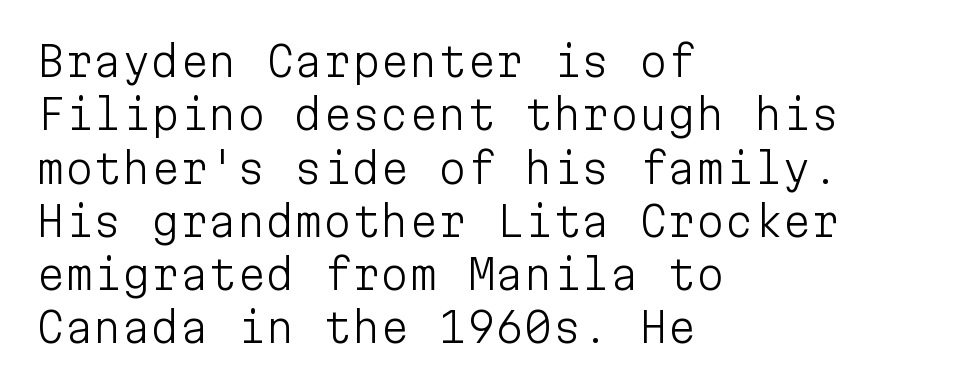
Q: Is the text bold? A: No.
Q: Is the text italic (slanted)? A: No, it is upright.
Q: Is the typeface a serif or a sans-serif typeface? A: Sans-serif.
Q: Is the text underlined? A: No.
Q: How is the paragraph aligned? A: Left-aligned.
Q: Is the spacing between letters normal or unusually wide? A: Normal.
Q: Is the spacing between lines tight, normal or loose? A: Normal.
Q: Width (condensed, normal, or wide)? A: Normal.
Q: Stroke contrast? A: Low.
Q: x-height? A: Medium.
Q: Monospaced? A: Yes.
